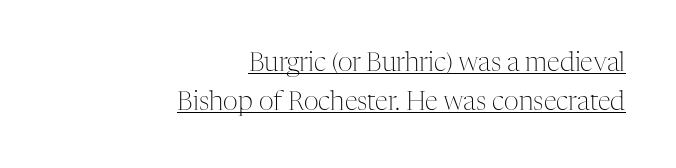
The image shows 26 px text type, upright; set right-aligned, normal line spacing (1.5x), normal letter spacing, underlined.
